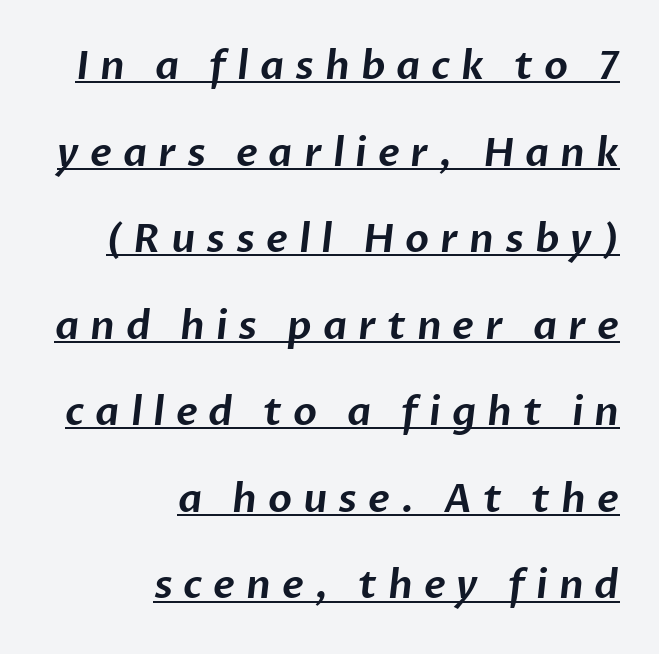
Q: Is the typeface a serif or a sans-serif typeface? A: Sans-serif.
Q: Is the text underlined? A: Yes.
Q: How is the paragraph aligned? A: Right-aligned.
Q: Is the spacing between letters normal or unusually wide? A: Unusually wide.
Q: Is the spacing between lines tight, normal or loose? A: Loose.
Q: Width (condensed, normal, or wide)? A: Normal.
Q: Stroke contrast? A: Low.
Q: x-height? A: Medium.
Q: Monospaced? A: No.
